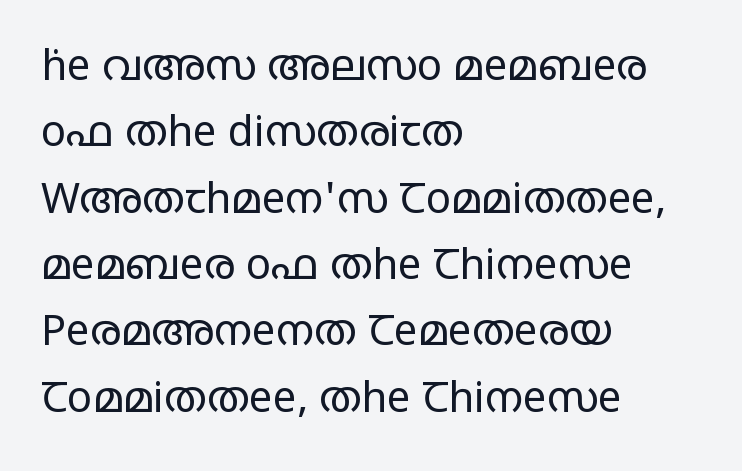
Q: Is the text bold? A: No.
Q: Is the text italic (slanted)? A: No, it is upright.
Q: Is the typeface a serif or a sans-serif typeface? A: Sans-serif.
Q: Is the text underlined? A: No.
Q: How is the paragraph aligned? A: Left-aligned.
Q: Is the spacing between letters normal or unusually wide? A: Normal.
Q: Is the spacing between lines tight, normal or loose? A: Normal.
Q: Width (condensed, normal, or wide)? A: Wide.
Q: Stroke contrast? A: Low.
Q: x-height? A: Large.
Q: Monospaced? A: No.
